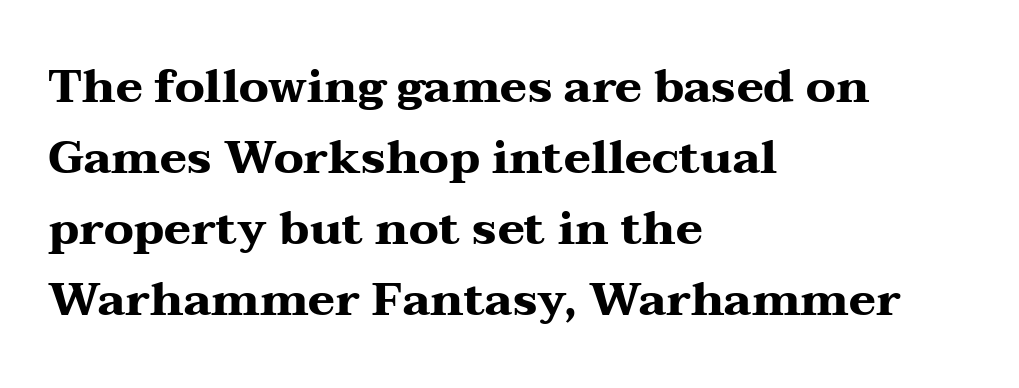
Q: Is the text bold? A: Yes.
Q: Is the text italic (slanted)? A: No, it is upright.
Q: Is the typeface a serif or a sans-serif typeface? A: Serif.
Q: Is the text underlined? A: No.
Q: How is the paragraph aligned? A: Left-aligned.
Q: Is the spacing between letters normal or unusually wide? A: Normal.
Q: Is the spacing between lines tight, normal or loose? A: Normal.
Q: Width (condensed, normal, or wide)? A: Wide.
Q: Stroke contrast? A: Medium.
Q: x-height? A: Medium.
Q: Monospaced? A: No.
